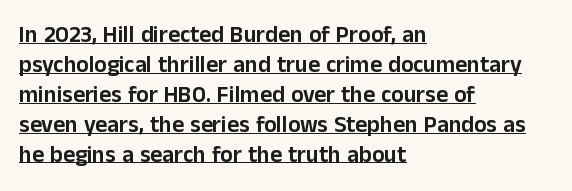
Q: Is the text italic (slanted)? A: No, it is upright.
Q: Is the text underlined? A: Yes.
Q: How is the paragraph aligned? A: Left-aligned.
Q: Is the spacing between letters normal or unusually wide? A: Normal.
Q: Is the spacing between lines tight, normal or loose? A: Normal.
